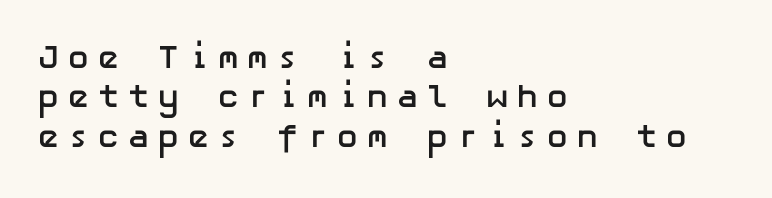
The image shows 33 px semibold sans-serif type, upright; set left-aligned, line spacing 1.19x, unusually wide letter spacing (+0.24 em), not underlined; low stroke contrast and a medium x-height.
